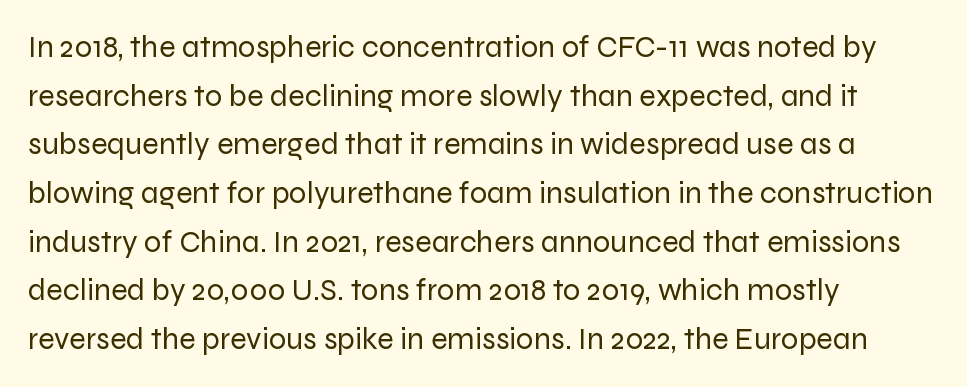
Compared with a typical body face, this is equally light or lighter still. Teacher's note: observe the even left margin — that is flush-left alignment. Is this a fixed-width face? No — the glyphs have proportional, varying widths. The letters stand straight up with perfectly vertical stems. This sample uses plain, unmodified letter spacing.
